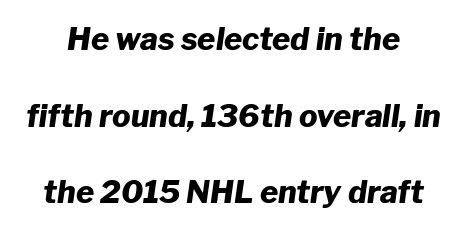
Q: Is the text bold? A: Yes.
Q: Is the text italic (slanted)? A: Yes, it leans right by about 8 degrees.
Q: Is the text underlined? A: No.
Q: Is the spacing between letters normal or unusually wide? A: Normal.
Q: Is the spacing between lines tight, normal or loose? A: Loose.
Q: Width (condensed, normal, or wide)? A: Normal.
Q: Stroke contrast? A: Low.
Q: x-height? A: Medium.
Q: Monospaced? A: No.
